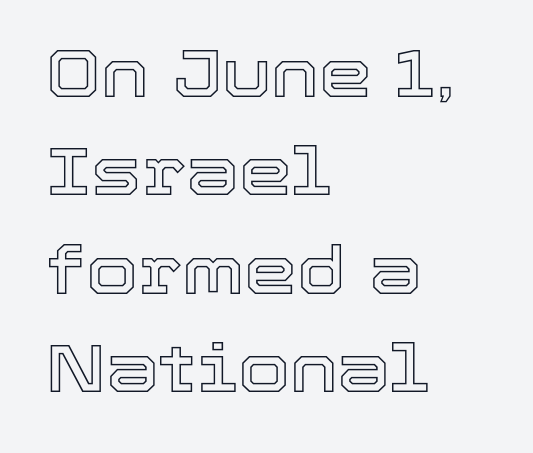
Q: Is the text italic (slanted)? A: No, it is upright.
Q: Is the text underlined? A: No.
Q: How is the paragraph aligned? A: Left-aligned.
Q: Is the spacing between letters normal or unusually wide? A: Normal.
Q: Is the spacing between lines tight, normal or loose? A: Normal.
Q: Width (condensed, normal, or wide)? A: Normal.
Q: x-height? A: Medium.
Q: Monospaced? A: No.
